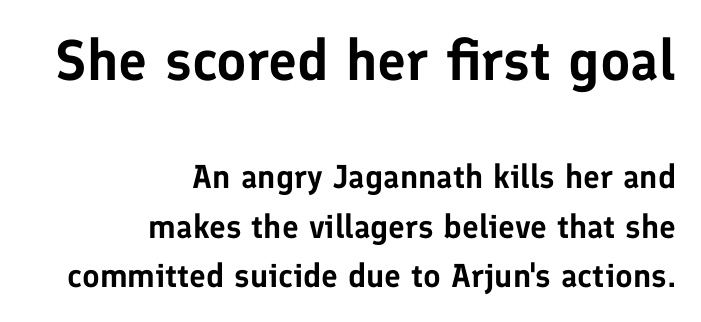
Q: Is the text italic (slanted)? A: No, it is upright.
Q: Is the typeface a serif or a sans-serif typeface? A: Sans-serif.
Q: Is the text underlined? A: No.
Q: How is the paragraph aligned? A: Right-aligned.
Q: Is the spacing between letters normal or unusually wide? A: Normal.
Q: Is the spacing between lines tight, normal or loose? A: Normal.
Q: Which block of text is set in a larger size, the first (top) or the second (bottom)? A: The first (top) one.
Q: Width (condensed, normal, or wide)? A: Normal.
Q: Stroke contrast? A: Low.
Q: x-height? A: Medium.
Q: Monospaced? A: No.
